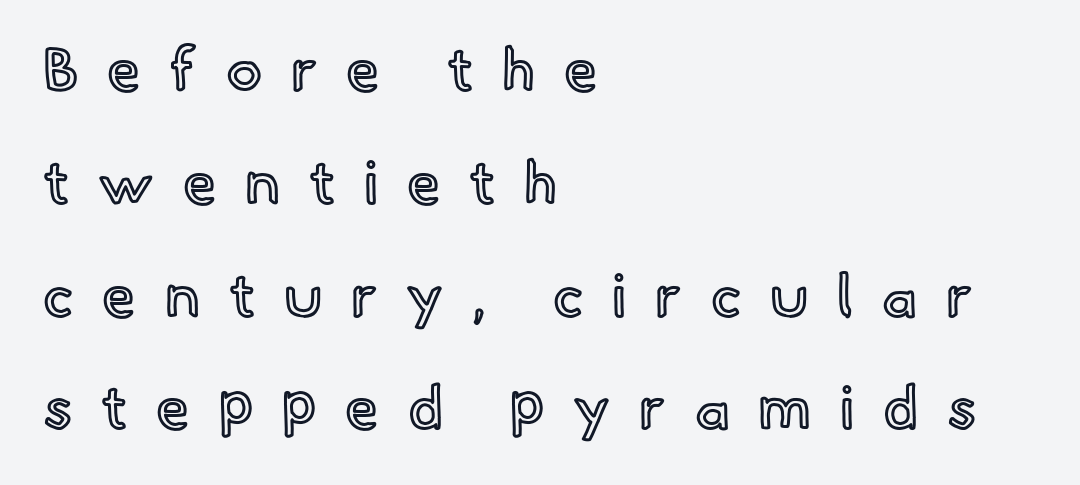
Q: Is the text italic (slanted)? A: No, it is upright.
Q: Is the text underlined? A: No.
Q: How is the paragraph aligned? A: Left-aligned.
Q: Is the spacing between letters normal or unusually wide? A: Unusually wide.
Q: Width (condensed, normal, or wide)? A: Normal.
Q: x-height? A: Small.
Q: Monospaced? A: No.
